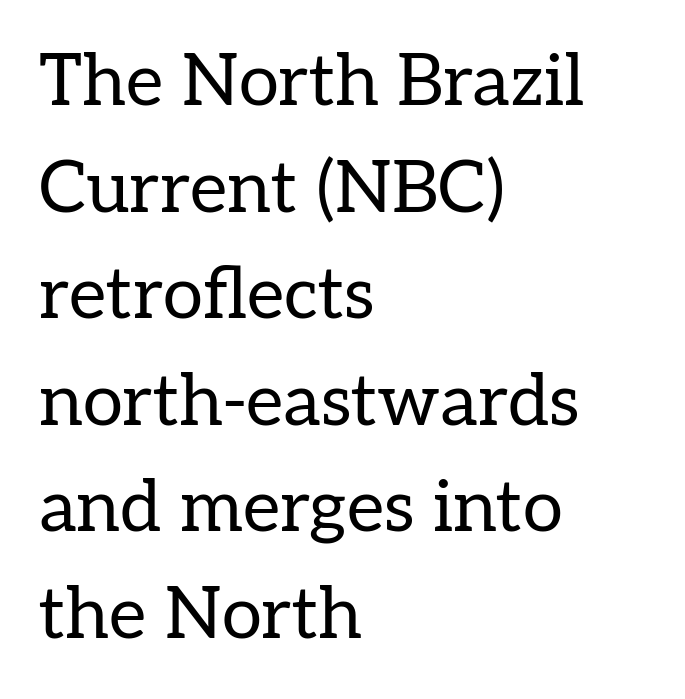
Q: Is the text bold? A: No.
Q: Is the text italic (slanted)? A: No, it is upright.
Q: Is the typeface a serif or a sans-serif typeface? A: Serif.
Q: Is the text underlined? A: No.
Q: How is the paragraph aligned? A: Left-aligned.
Q: Is the spacing between letters normal or unusually wide? A: Normal.
Q: Is the spacing between lines tight, normal or loose? A: Normal.
Q: Width (condensed, normal, or wide)? A: Normal.
Q: Stroke contrast? A: Low.
Q: x-height? A: Medium.
Q: Monospaced? A: No.
